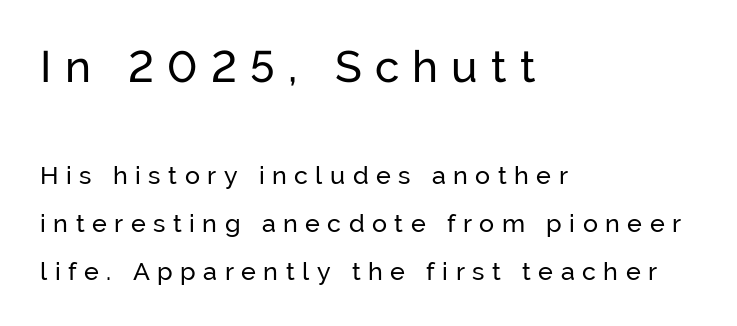
Q: Is the text italic (slanted)? A: No, it is upright.
Q: Is the typeface a serif or a sans-serif typeface? A: Sans-serif.
Q: Is the text underlined? A: No.
Q: How is the paragraph aligned? A: Left-aligned.
Q: Is the spacing between letters normal or unusually wide? A: Unusually wide.
Q: Is the spacing between lines tight, normal or loose? A: Loose.
Q: Which block of text is set in a larger size, the first (top) or the second (bottom)? A: The first (top) one.
Q: Width (condensed, normal, or wide)? A: Normal.
Q: Stroke contrast? A: Low.
Q: x-height? A: Medium.
Q: Monospaced? A: No.
